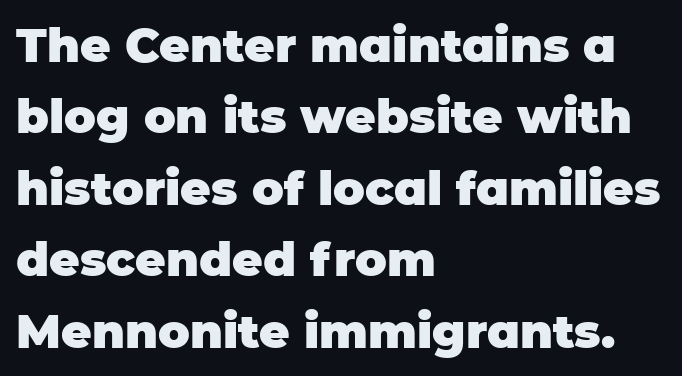
Q: Is the text bold? A: Yes.
Q: Is the text italic (slanted)? A: No, it is upright.
Q: Is the typeface a serif or a sans-serif typeface? A: Sans-serif.
Q: Is the text underlined? A: No.
Q: How is the paragraph aligned? A: Left-aligned.
Q: Is the spacing between letters normal or unusually wide? A: Normal.
Q: Is the spacing between lines tight, normal or loose? A: Normal.
Q: Width (condensed, normal, or wide)? A: Normal.
Q: Stroke contrast? A: Low.
Q: x-height? A: Large.
Q: Monospaced? A: No.
